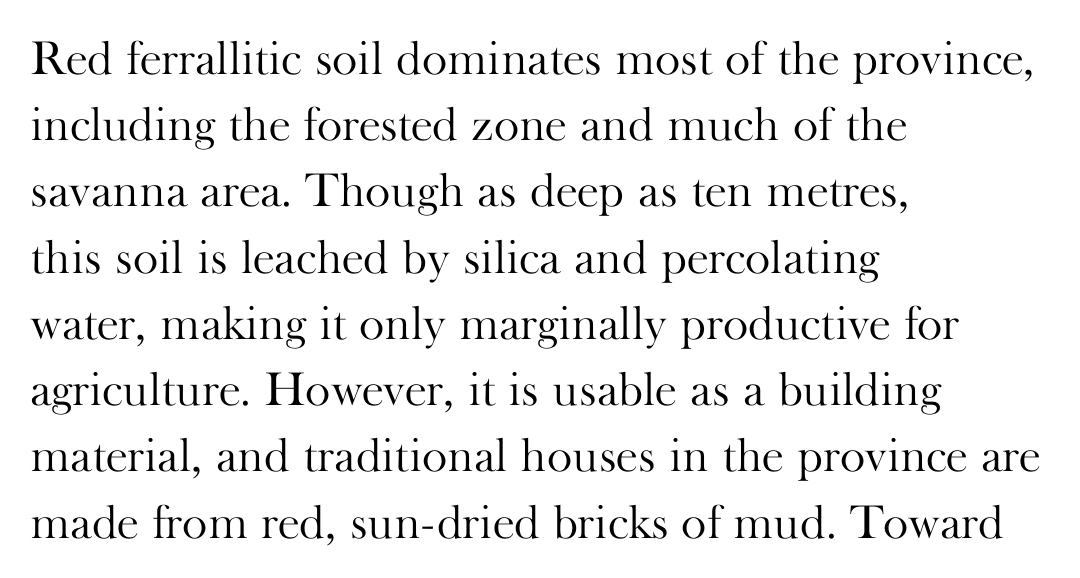
Q: Is the text bold? A: No.
Q: Is the text italic (slanted)? A: No, it is upright.
Q: Is the typeface a serif or a sans-serif typeface? A: Serif.
Q: Is the text underlined? A: No.
Q: How is the paragraph aligned? A: Left-aligned.
Q: Is the spacing between letters normal or unusually wide? A: Normal.
Q: Is the spacing between lines tight, normal or loose? A: Normal.
Q: Width (condensed, normal, or wide)? A: Normal.
Q: Stroke contrast? A: High.
Q: x-height? A: Small.
Q: Monospaced? A: No.
